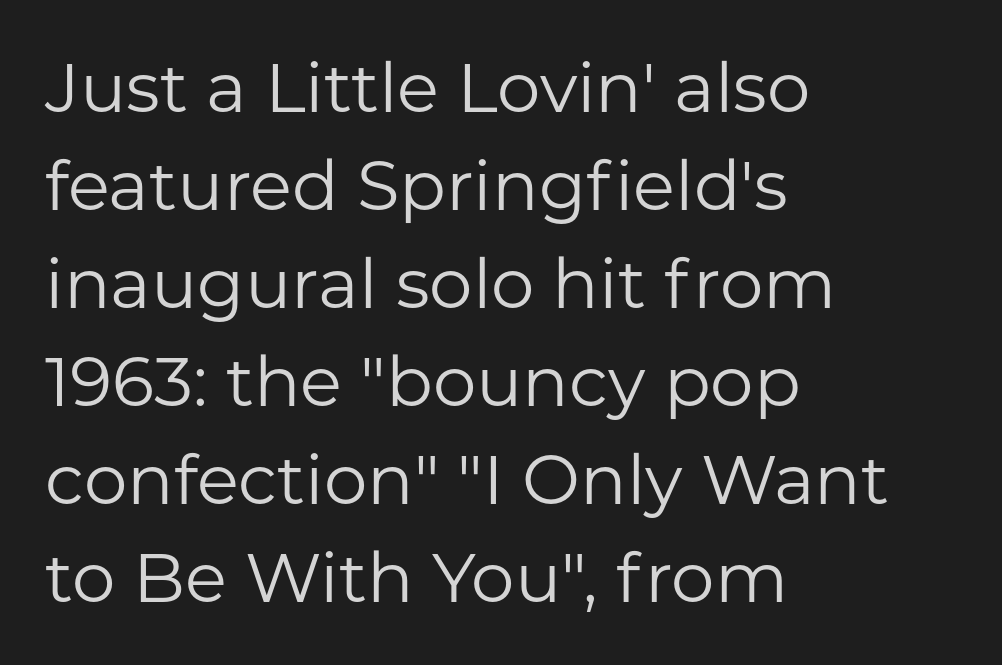
How would I describe the line gaps? Plain and ordinary. The foot of each line stays bare and open. Observe the absence of serifs on each vertical stroke in this sample. Ordinary non-slanted type is in use. Stems and bowls with no extra thickness — not bold. The rendering uses natural spacing where letterforms have individual widths.
